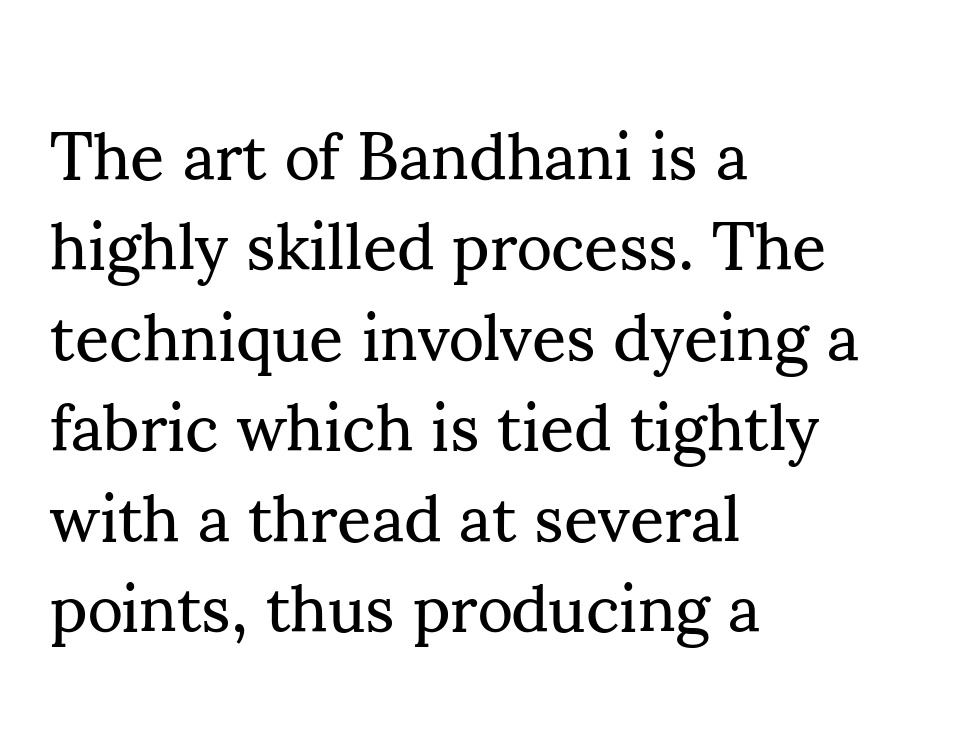
The passage shown stacks its lines at a standard gap. The passage shown is typed in a proportional face where columns would drift. The typeface has the unassuming heft of standard copy or less. Words float on clear page, feet unadorned.
